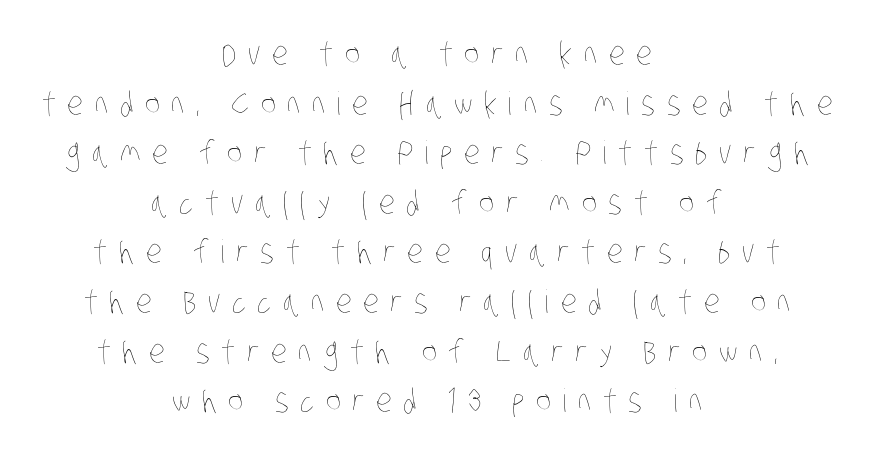
Compared with typical paragraphs, the rows here are spaced about the same. A bare baseline throughout the passage. The whitespace from short lines is split evenly between both sides. Display-style spreading of the glyphs; the letterfit is very open. Is this a heavy cut? Hardly; it is regular or lighter. You could not count columns in this text — the font is proportionally spaced.
